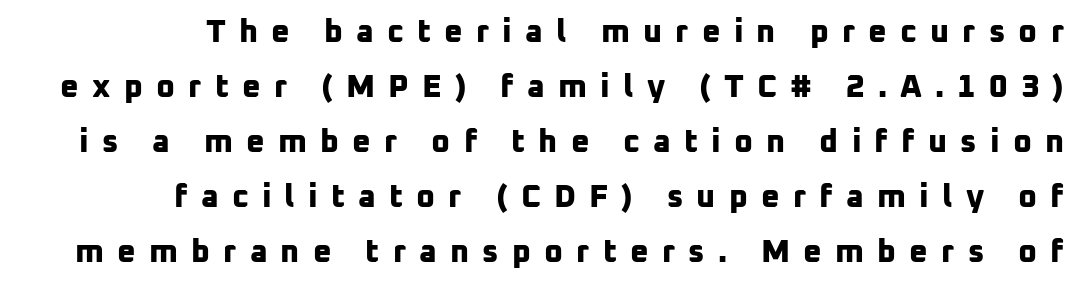
{"serif": "no", "bold": "yes", "weight": "bold", "width": "normal", "stroke_contrast": "low", "x_height": "medium", "monospaced": "no", "underline": "no", "align": "right", "line_spacing_ratio": 1.72, "letter_spacing": "wide", "letter_spacing_em": 0.41, "glyph_px": 32}
